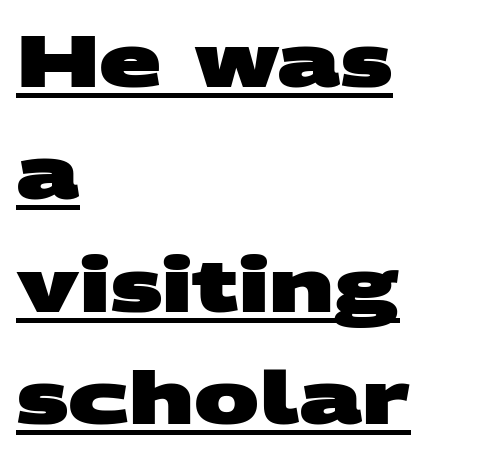
The image shows 73 px heavy, wide sans-serif type; set left-aligned, normal line spacing (1.54x), normal letter spacing, underlined; medium stroke contrast and a large x-height.
